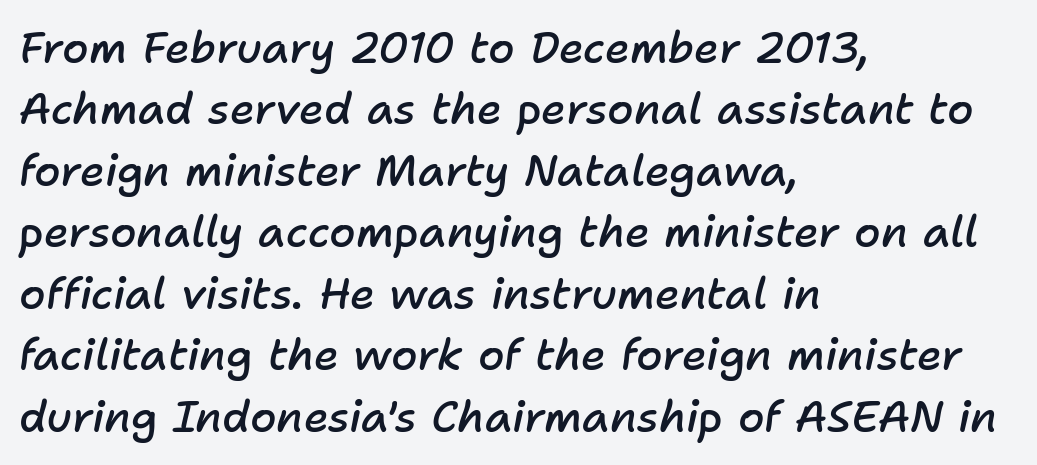
Look at the stroke-to-counter ratio: somewhat heavy, a semibold. No word sits above an underline. Proportional: the letters do not fall into vertical columns. The passage shown has conventional tracking throughout. In CSS terms this would be text-align: left.
